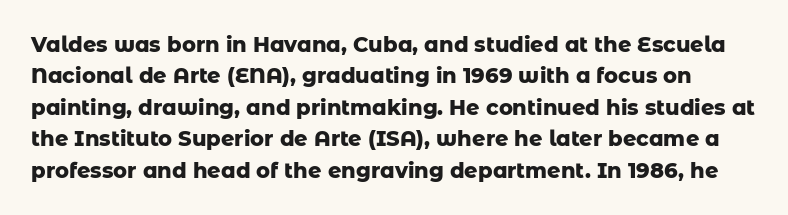
{"italic": "no", "bold": "yes", "underline": "no", "line_spacing": "normal", "line_spacing_ratio": 1.5, "letter_spacing": "normal", "letter_spacing_em": 0.0, "glyph_px": 21}
